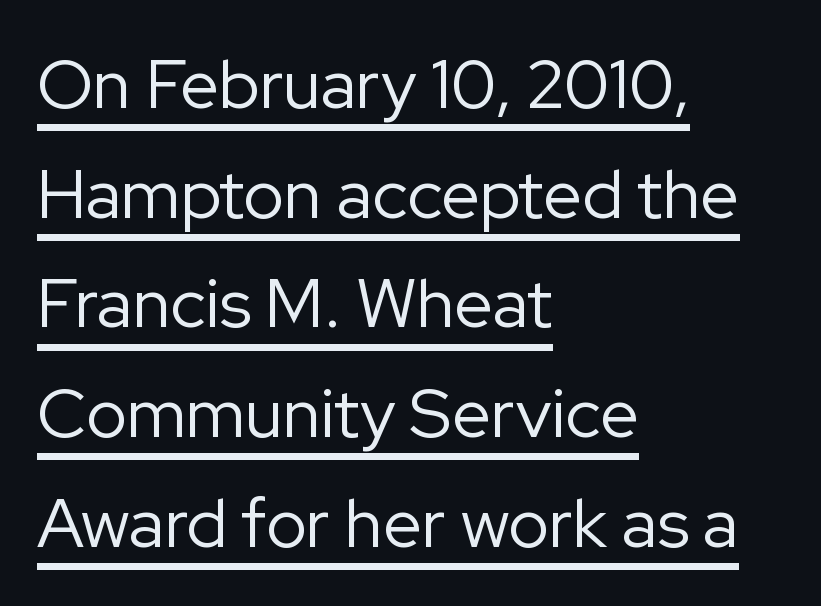
{"serif": "no", "italic": "no", "bold": "no", "weight": "regular", "width": "normal", "stroke_contrast": "low", "x_height": "medium", "monospaced": "no", "underline": "yes", "align": "left", "line_spacing": "normal", "line_spacing_ratio": 1.59, "letter_spacing": "normal", "letter_spacing_em": 0.0, "glyph_px": 69}
